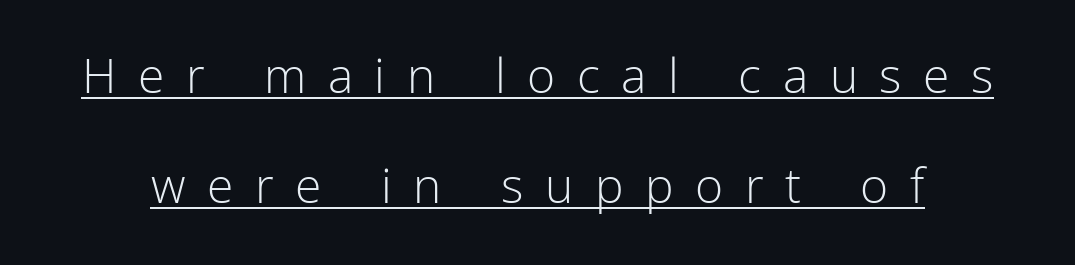
Q: Is the text bold? A: No.
Q: Is the text italic (slanted)? A: No, it is upright.
Q: Is the typeface a serif or a sans-serif typeface? A: Sans-serif.
Q: Is the text underlined? A: Yes.
Q: Is the spacing between letters normal or unusually wide? A: Unusually wide.
Q: Is the spacing between lines tight, normal or loose? A: Loose.
Q: Width (condensed, normal, or wide)? A: Normal.
Q: Stroke contrast? A: Low.
Q: x-height? A: Medium.
Q: Monospaced? A: No.
